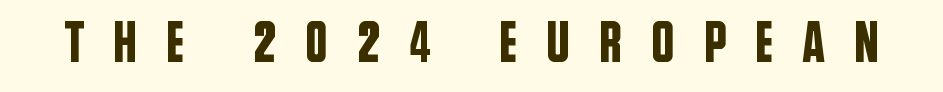
{"serif": "no", "italic": "no", "width": "condensed", "stroke_contrast": "low", "x_height": "large", "monospaced": "no", "underline": "no", "letter_spacing": "wide", "letter_spacing_em": 0.49, "glyph_px": 58}
